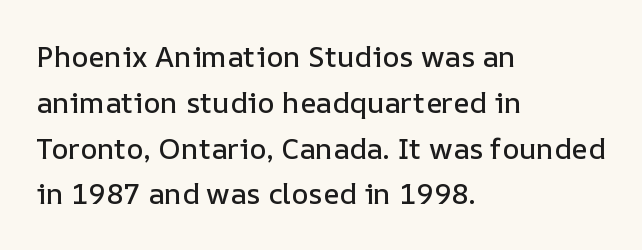
{"italic": "no", "width": "normal", "stroke_contrast": "low", "x_height": "medium", "monospaced": "no", "underline": "no", "align": "left", "line_spacing": "normal", "line_spacing_ratio": 1.58, "letter_spacing": "normal", "letter_spacing_em": 0.0, "glyph_px": 29}
